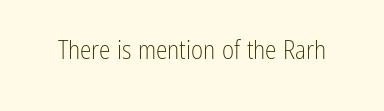
Q: Is the text bold? A: No.
Q: Is the text italic (slanted)? A: No, it is upright.
Q: Is the text underlined? A: No.
Q: Is the spacing between letters normal or unusually wide? A: Normal.
